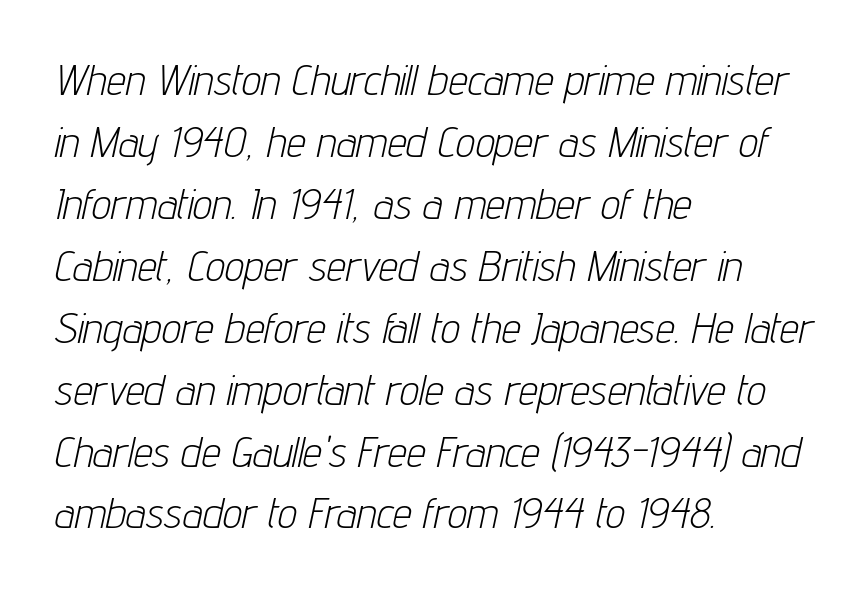
{"italic": "yes", "lean": "right", "slant_degrees": 12, "bold": "no", "weight": "light", "width": "condensed", "stroke_contrast": "low", "x_height": "medium", "monospaced": "no", "underline": "no", "align": "left", "line_spacing": "normal", "line_spacing_ratio": 1.44, "letter_spacing": "normal", "letter_spacing_em": 0.0, "glyph_px": 43}
